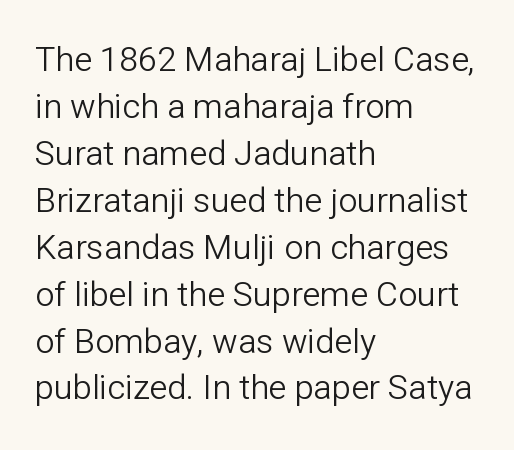
{"serif": "no", "italic": "no", "bold": "no", "weight": "light", "width": "normal", "stroke_contrast": "low", "x_height": "medium", "monospaced": "no", "underline": "no", "align": "left", "line_spacing": "normal", "line_spacing_ratio": 1.38, "letter_spacing": "normal", "letter_spacing_em": 0.0, "glyph_px": 34}
